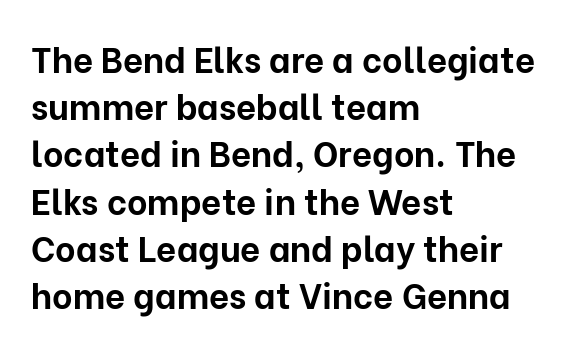
Proportional: the letters do not fall into vertical columns. The designer went with a sans here, leaving each stem footless. The leading is moderate, giving the passage an even texture. Ordinary non-slanted type is in use.
